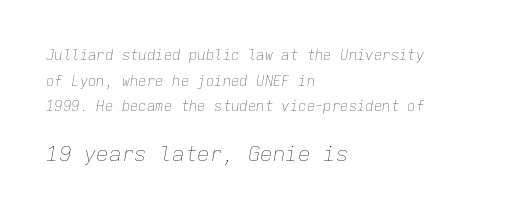
The later block is typeset at a bigger size than the earlier block. The specimen reads as italic at a glance. Caption: face not bold, strokes unweighted. Underline: absent.
